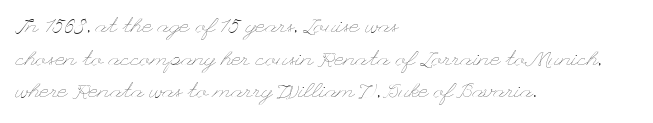
Q: Is the text bold? A: No.
Q: Is the text italic (slanted)? A: Yes.
Q: Is the text underlined? A: No.
Q: How is the paragraph aligned? A: Left-aligned.
Q: Is the spacing between letters normal or unusually wide? A: Normal.
Q: Is the spacing between lines tight, normal or loose? A: Normal.
